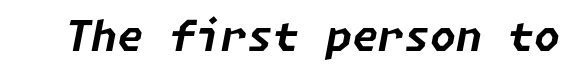
The image shows 42 px bold type, italic (leaning right); set normal letter spacing, not underlined; low stroke contrast and a medium x-height.
